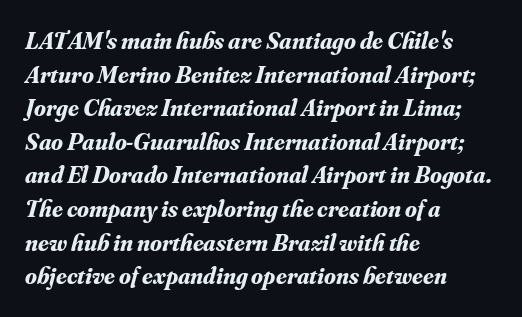
Left-aligned paragraph, ragged on the right. Does the leading feel generous? No, just average. Summary of weight: heavy, a full bold. Rendered with sloped, italic letterforms. The glyphs are unaccompanied by any horizontal stroke below them. Spacing between characters is what you'd get straight out of the box.
